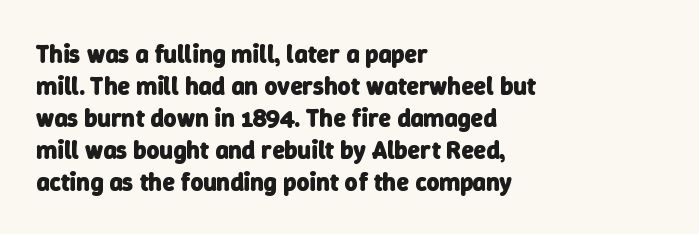
Q: Is the text bold? A: Yes.
Q: Is the text underlined? A: No.
Q: How is the paragraph aligned? A: Left-aligned.
Q: Is the spacing between letters normal or unusually wide? A: Normal.
Q: Is the spacing between lines tight, normal or loose? A: Normal.
